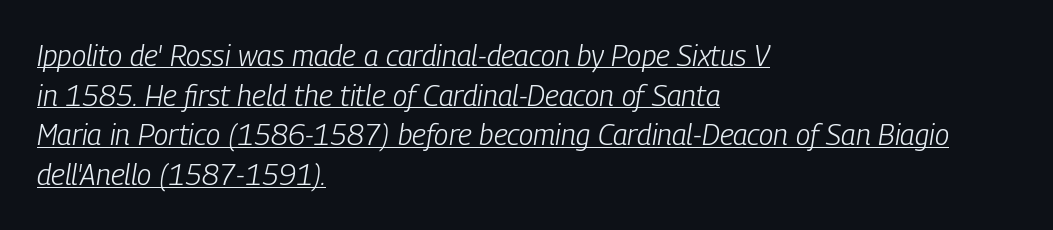
{"italic": "yes", "lean": "right", "slant_degrees": 9, "bold": "no", "weight": "light", "width": "condensed", "stroke_contrast": "low", "x_height": "medium", "monospaced": "no", "underline": "yes", "align": "left", "line_spacing": "normal", "line_spacing_ratio": 1.37, "letter_spacing": "normal", "letter_spacing_em": 0.0, "glyph_px": 29}
